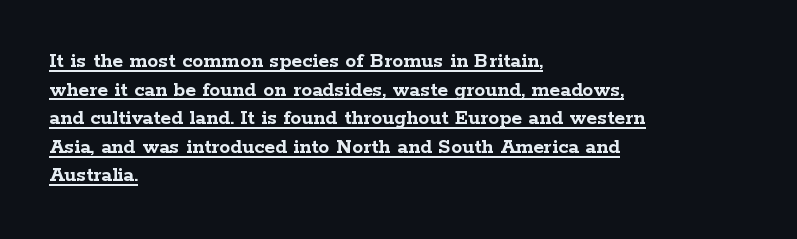
Q: Is the text bold? A: Yes.
Q: Is the text italic (slanted)? A: No, it is upright.
Q: Is the text underlined? A: Yes.
Q: How is the paragraph aligned? A: Left-aligned.
Q: Is the spacing between letters normal or unusually wide? A: Normal.
Q: Is the spacing between lines tight, normal or loose? A: Normal.
